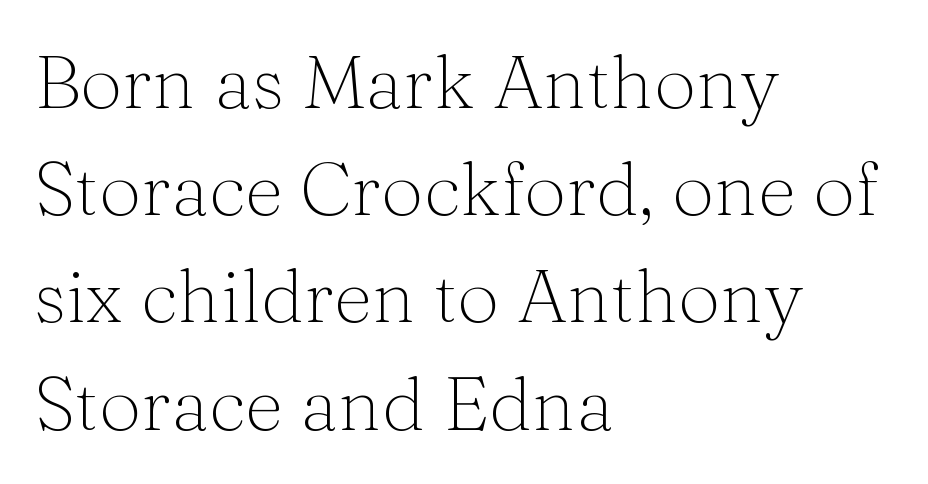
The image shows 75 px light serif type, upright; set left-aligned, normal line spacing (1.43x), normal letter spacing, not underlined; medium stroke contrast and a medium x-height.
